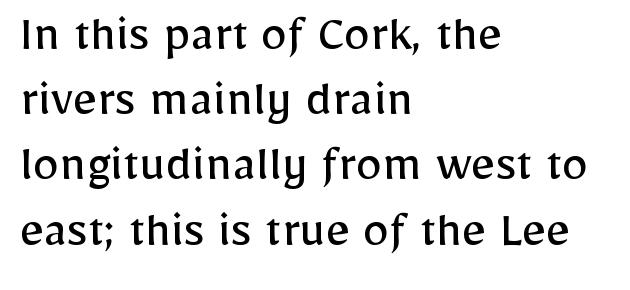
{"serif": "no", "italic": "no", "bold": "no", "weight": "regular", "width": "normal", "stroke_contrast": "low", "x_height": "medium", "monospaced": "no", "underline": "no", "align": "left", "line_spacing_ratio": 1.23, "letter_spacing": "normal", "letter_spacing_em": 0.0, "glyph_px": 53}
